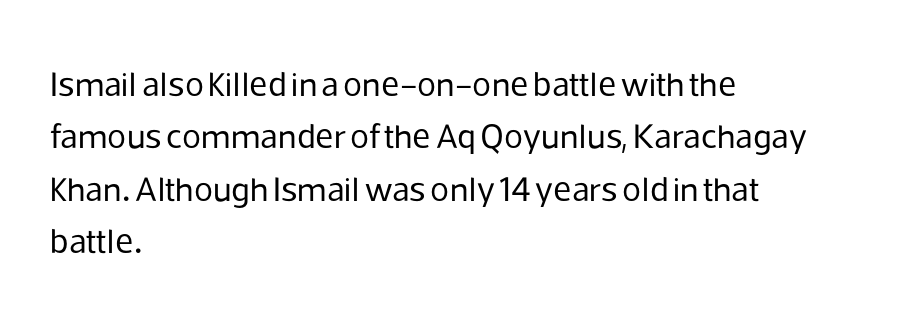
The image shows 35 px regular-weight sans-serif type, upright; set left-aligned, normal line spacing (1.5x), normal letter spacing, not underlined; low stroke contrast and a medium x-height.
